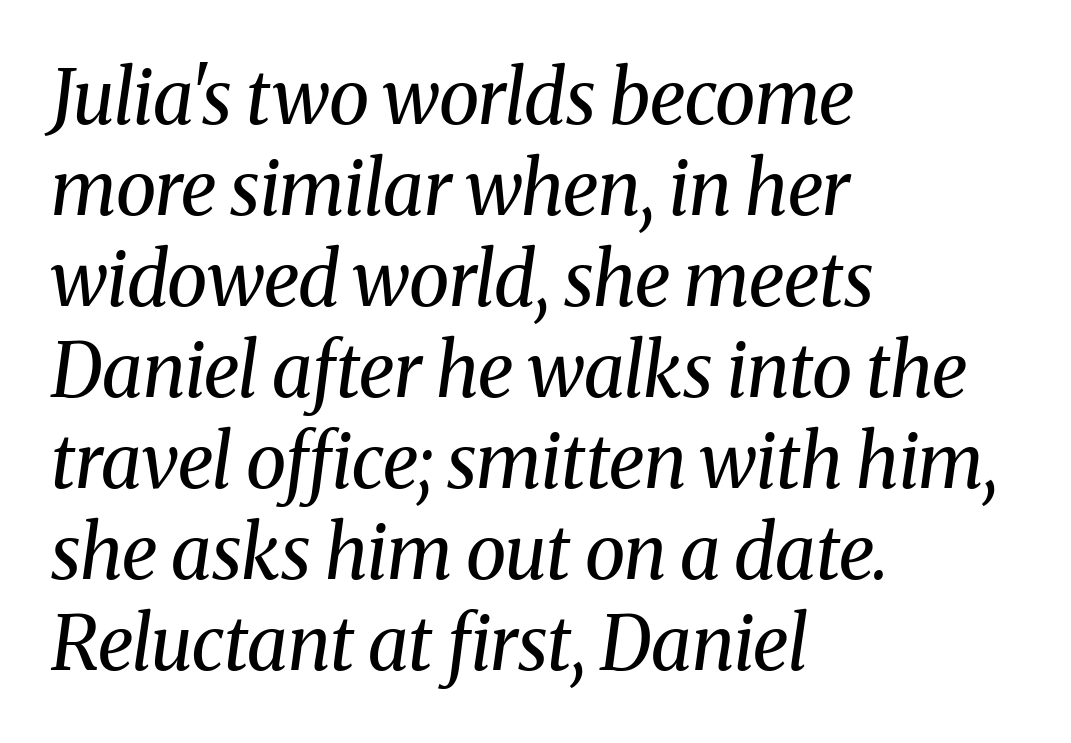
Q: Is the text bold? A: No.
Q: Is the text italic (slanted)? A: Yes, it leans right by about 8 degrees.
Q: Is the typeface a serif or a sans-serif typeface? A: Serif.
Q: Is the text underlined? A: No.
Q: How is the paragraph aligned? A: Left-aligned.
Q: Is the spacing between letters normal or unusually wide? A: Normal.
Q: Width (condensed, normal, or wide)? A: Normal.
Q: Stroke contrast? A: Medium.
Q: x-height? A: Medium.
Q: Monospaced? A: No.
